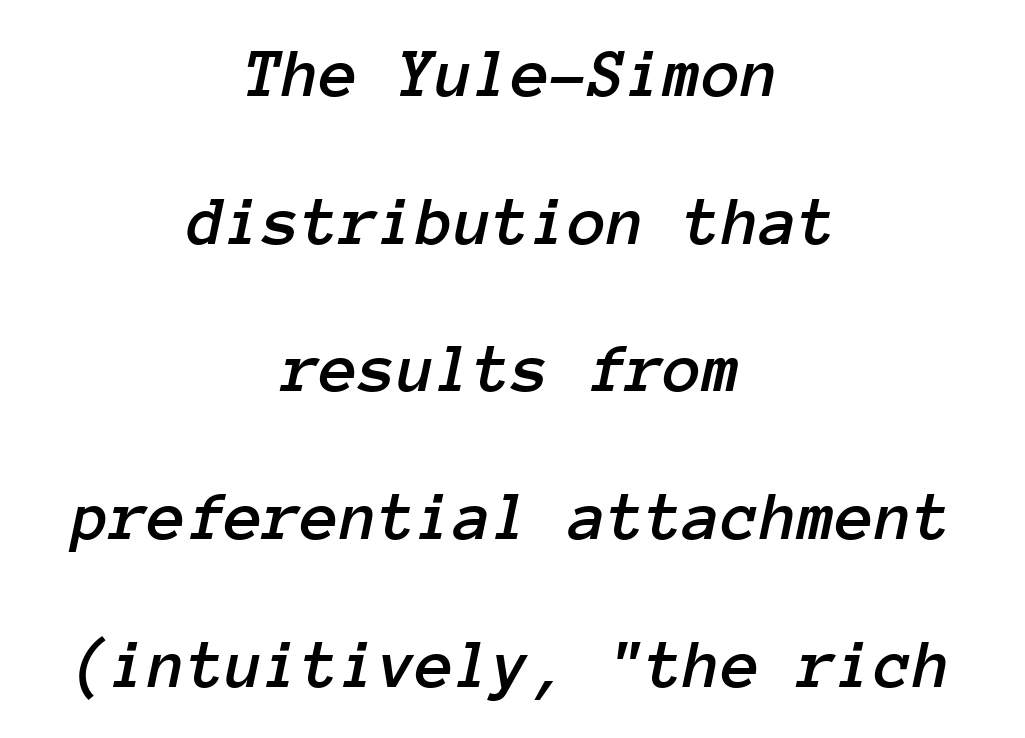
Lines of text with bare space underneath. Tracking here is standard; glyphs follow each other at the usual distance. Note the uniform advance width — an 'i' takes as much space as an 'm'. Widely set lines give the paragraph a tall, airy silhouette. Neither beginnings nor endings align; midpoints do. Observe the lean: these are italic letterforms.
